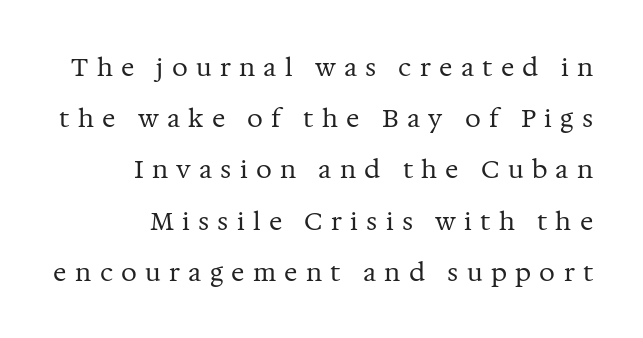
{"italic": "no", "bold": "no", "underline": "no", "align": "right", "line_spacing": "loose", "line_spacing_ratio": 2.05, "letter_spacing": "wide", "letter_spacing_em": 0.33, "glyph_px": 25}
